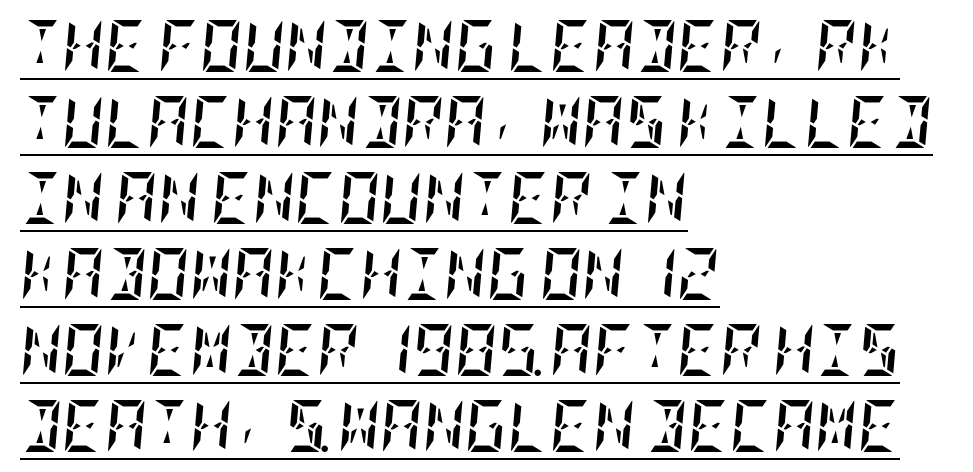
{"italic": "yes", "lean": "right", "slant_degrees": 5, "bold": "yes", "weight": "semibold", "width": "condensed", "stroke_contrast": "low", "x_height": "large", "underline": "yes", "align": "left", "line_spacing": "normal", "line_spacing_ratio": 1.46, "letter_spacing": "normal", "letter_spacing_em": 0.0, "glyph_px": 52}
